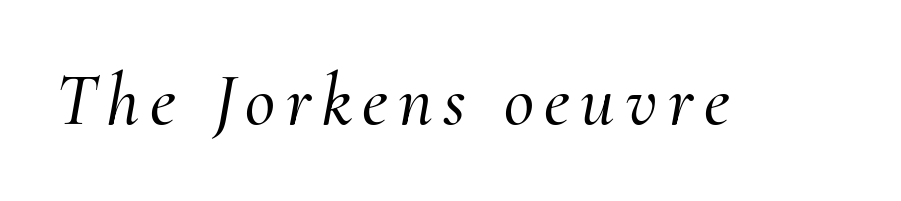
Q: Is the text italic (slanted)? A: Yes, it leans right by about 10 degrees.
Q: Is the typeface a serif or a sans-serif typeface? A: Serif.
Q: Is the text underlined? A: No.
Q: Width (condensed, normal, or wide)? A: Normal.
Q: Stroke contrast? A: Medium.
Q: x-height? A: Small.
Q: Monospaced? A: No.
